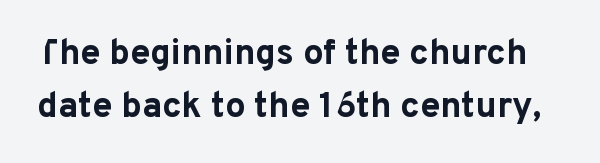
Do the letters lean? They stand straight. The face used here is rendered with its standard letterfit. Glance below the letters and you will spot only blank space. The rendering uses a moderate line-height, typical for paragraphs. Thick stems and heavy bowls — unmistakably bold.
